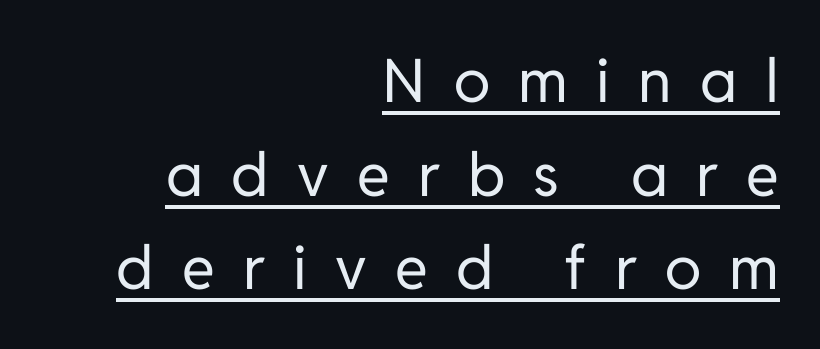
The image shows 60 px regular-weight sans-serif type, upright; set right-aligned, normal line spacing (1.56x), unusually wide letter spacing (+0.47 em), underlined; low stroke contrast and a medium x-height.
